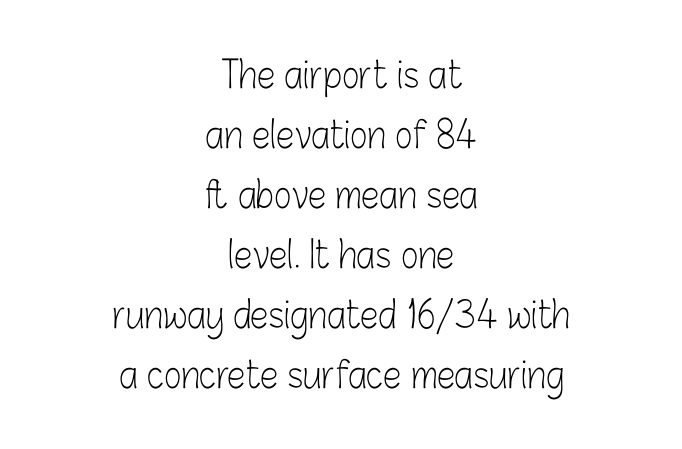
{"serif": "no", "italic": "no", "bold": "no", "weight": "light", "width": "condensed", "stroke_contrast": "low", "x_height": "medium", "monospaced": "no", "underline": "no", "align": "center", "line_spacing": "normal", "line_spacing_ratio": 1.62, "letter_spacing": "normal", "letter_spacing_em": 0.0, "glyph_px": 37}
